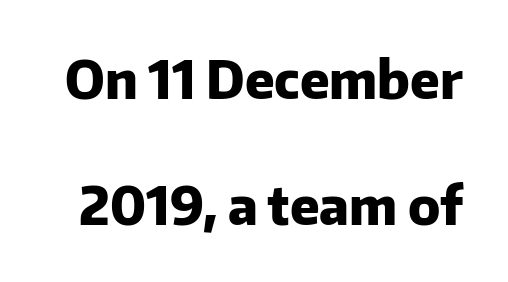
{"serif": "no", "italic": "no", "bold": "yes", "weight": "heavy", "width": "normal", "stroke_contrast": "low", "x_height": "medium", "monospaced": "no", "underline": "no", "line_spacing": "loose", "line_spacing_ratio": 2.42, "letter_spacing": "normal", "letter_spacing_em": 0.0, "glyph_px": 52}
